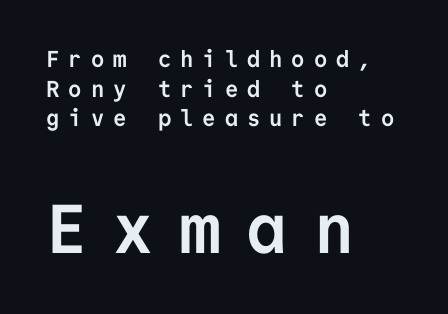
The image shows 69 px semibold sans-serif type, upright, monospaced; set left-aligned, normal line spacing (1.29x), unusually wide letter spacing (+0.39 em), not underlined; the second (bottom) block is 3.0x larger; low stroke contrast and a medium x-height.
